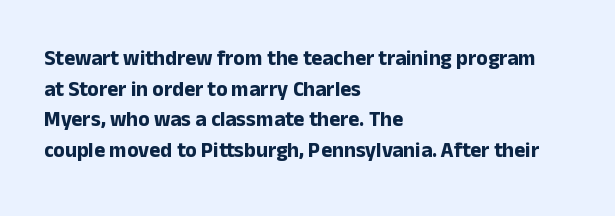
Glyph-to-glyph distance matches everyday printed text. If you drew a line through each stem, it would be perfectly vertical. Horizontal bands of white between lines are of average thickness. Type without underlining. The glyphs have the mass of a bold cut.
